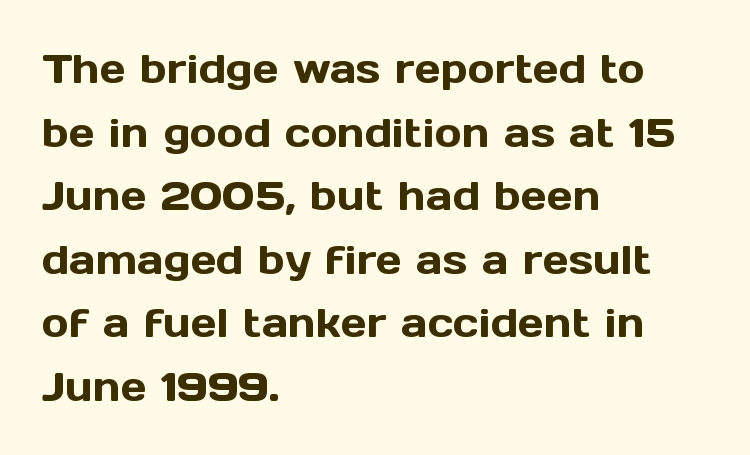
Q: Is the text italic (slanted)? A: No, it is upright.
Q: Is the typeface a serif or a sans-serif typeface? A: Sans-serif.
Q: Is the text underlined? A: No.
Q: How is the paragraph aligned? A: Left-aligned.
Q: Is the spacing between letters normal or unusually wide? A: Normal.
Q: Is the spacing between lines tight, normal or loose? A: Normal.
Q: Width (condensed, normal, or wide)? A: Normal.
Q: x-height? A: Medium.
Q: Monospaced? A: No.
